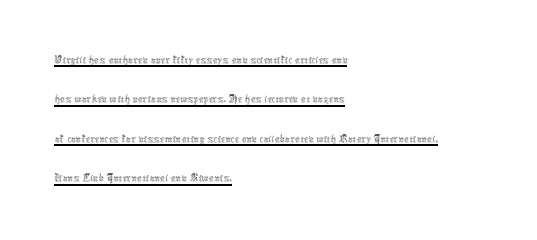
If you drew a line through each stem, it would be perfectly vertical. Reading down the column, the eye jumps a familiar distance to each next line. The strokes carry an ordinary text weight at most. Looks like someone drew a line under every word here. Is the letter spacing exaggerated? No — it looks like the ordinary default. Notice how the passage keeps a crisp vertical edge on the left only.
